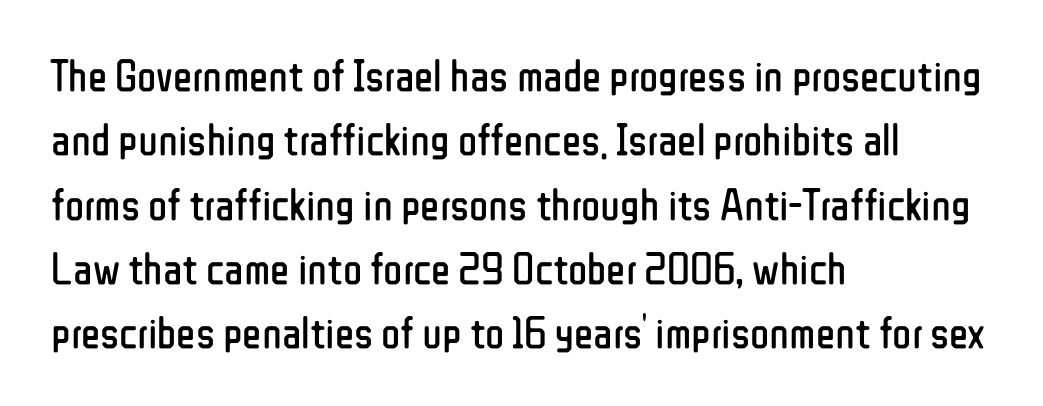
The image shows 45 px regular-weight, condensed sans-serif type, upright; set left-aligned, normal line spacing (1.43x), normal letter spacing, not underlined; low stroke contrast and a medium x-height.
